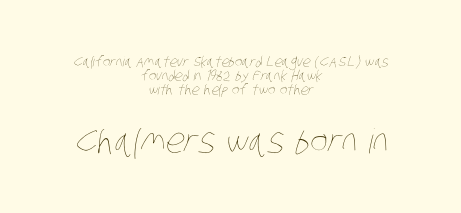
These lines keep a tight, regular rhythm from letter to letter. Think of a printed novel: that variable character pitch is what you see here. Nobody drew a line under any word here. Reading down the block, each line starts at a different indent, mirrored at its end.
